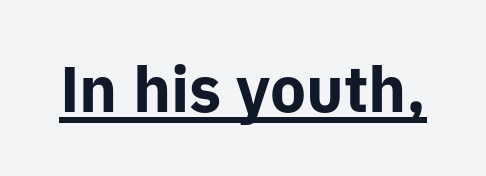
Q: Is the text bold? A: Yes.
Q: Is the text italic (slanted)? A: No, it is upright.
Q: Is the typeface a serif or a sans-serif typeface? A: Sans-serif.
Q: Is the text underlined? A: Yes.
Q: Is the spacing between letters normal or unusually wide? A: Normal.
Q: Width (condensed, normal, or wide)? A: Normal.
Q: Stroke contrast? A: Low.
Q: x-height? A: Medium.
Q: Monospaced? A: No.
